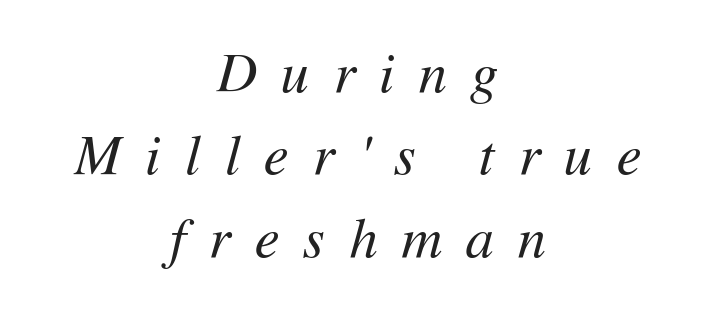
The image shows 56 px regular-weight type, italic (leaning right); set centered, normal line spacing (1.47x), unusually wide letter spacing (+0.43 em), not underlined; medium stroke contrast and a medium x-height.
